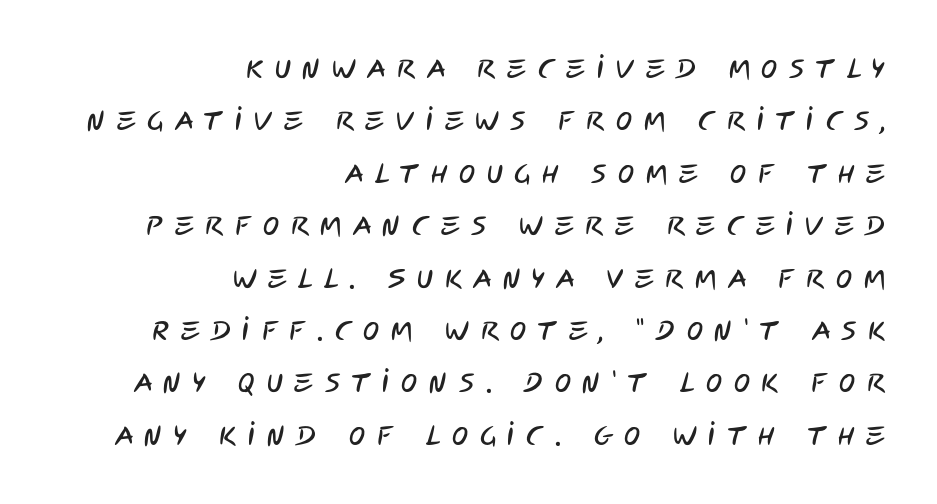
Summary of vertical rhythm: relaxed, with wide interline spacing. Notice how the passage keeps a crisp vertical edge on the right only. Tracking value appears strongly positive — letters spread wide. The glyphs are unaccompanied by any horizontal stroke below them.
